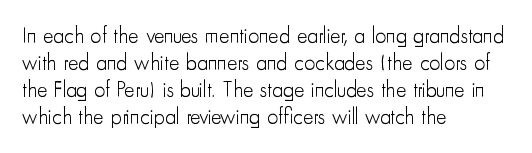
Q: Is the text bold? A: No.
Q: Is the text italic (slanted)? A: No, it is upright.
Q: Is the text underlined? A: No.
Q: How is the paragraph aligned? A: Left-aligned.
Q: Is the spacing between letters normal or unusually wide? A: Normal.
